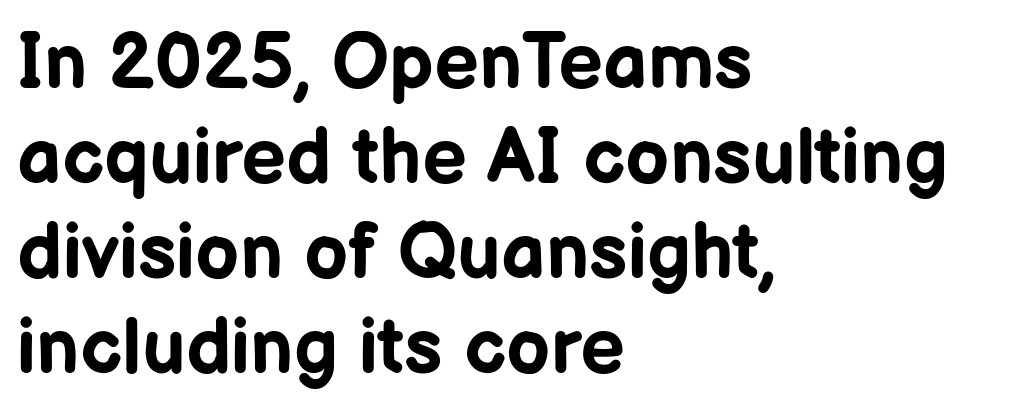
Think of a printed novel: that variable character pitch is what you see here. Visually the block forms a straight wall on the left and a jagged coastline on the right. Nobody touched the tracking dial on this one. Strokes here are thick enough to call this a true bold. No feet cap the strokes, marking this as sans-serif type. Underline: absent.
